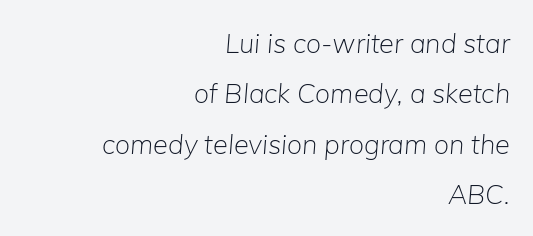
{"italic": "yes", "lean": "right", "slant_degrees": 5, "bold": "no", "underline": "no", "align": "right", "line_spacing_ratio": 1.87, "letter_spacing": "normal", "letter_spacing_em": 0.0, "glyph_px": 27}
